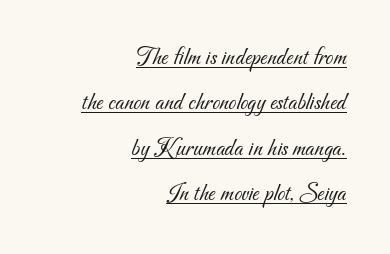
The words here are underlined. Bold? No — there's no thickening of the strokes. The paragraph has a hard right edge and a soft left edge. Letter spacing: default.
